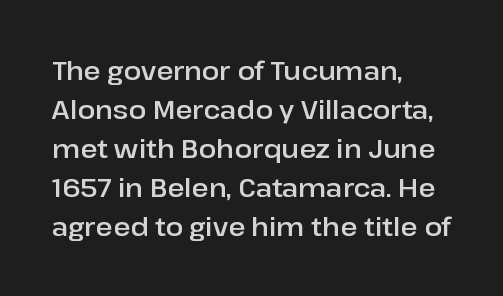
The image shows 26 px text type, upright; set left-aligned, normal line spacing (1.5x), normal letter spacing, not underlined.
